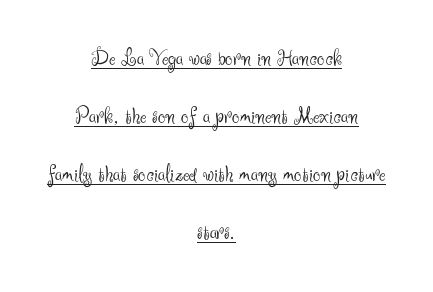
Notice the wide empty band between every row — that's loose leading. A typographer would call this underscored text. The specimen reads as upright at a glance. Stems and bowls with no extra thickness — not bold. Does extra space separate the letters? No, they use regular spacing.
